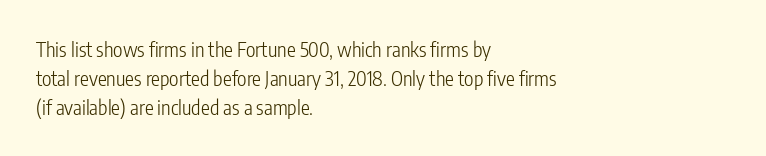
Beneath every word, the page is bare. Stems here are at most as thick as an everyday book face. When letters stand straight like this, we call the style roman or upright. This rendering leaves character spacing at its baseline value. The rendering uses a moderate line-height, typical for paragraphs.
